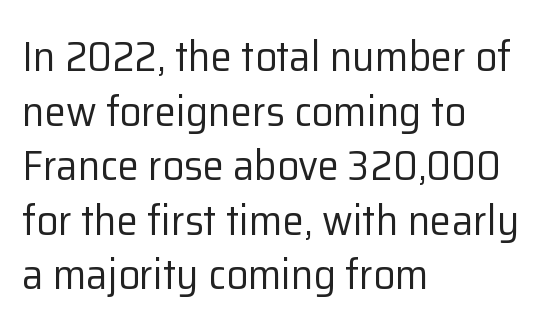
{"serif": "no", "italic": "no", "bold": "no", "weight": "regular", "width": "normal", "stroke_contrast": "low", "x_height": "medium", "monospaced": "no", "underline": "no", "align": "left", "line_spacing": "normal", "line_spacing_ratio": 1.27, "letter_spacing": "normal", "letter_spacing_em": 0.0, "glyph_px": 43}
